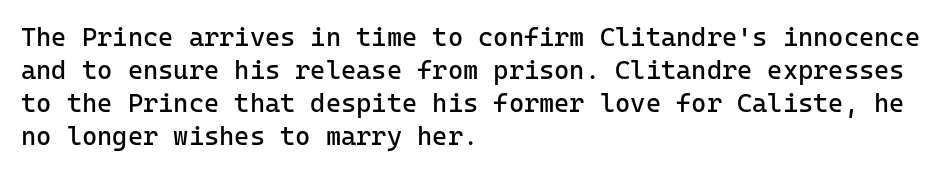
When letters stand straight like this, we call the style roman or upright. These lines sit exactly where default settings would place them. Students, note that the glyphs here touch the page at normal intervals. The passage shown is not bold in any degree. In CSS terms this would be text-align: left. Underlining? Definitely not there.
